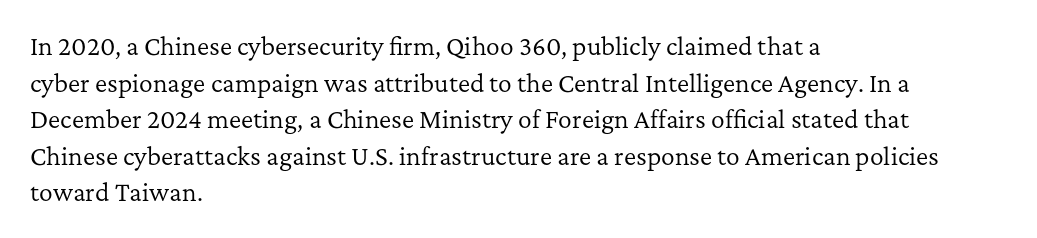
{"italic": "no", "bold": "no", "underline": "no", "align": "left", "line_spacing": "normal", "line_spacing_ratio": 1.59, "letter_spacing": "normal", "letter_spacing_em": 0.0, "glyph_px": 23}
